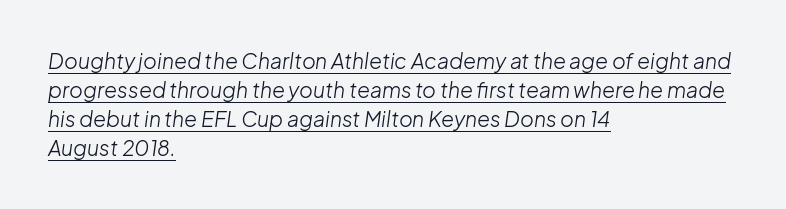
The image shows 21 px text type, italic (leaning right); set left-aligned, normal line spacing (1.38x), normal letter spacing, underlined.
